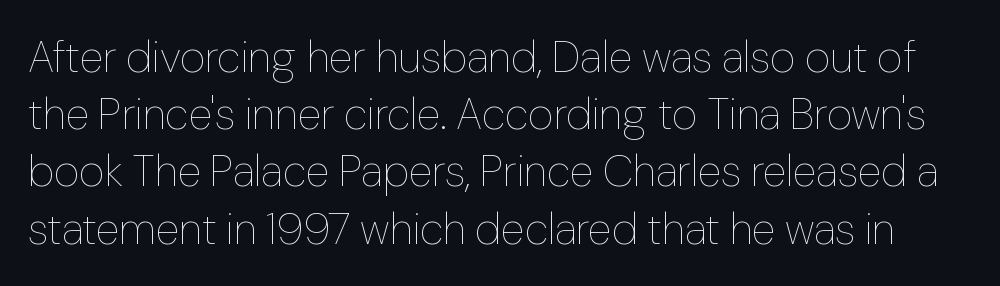
Q: Is the text bold? A: No.
Q: Is the text italic (slanted)? A: No, it is upright.
Q: Is the text underlined? A: No.
Q: Is the spacing between letters normal or unusually wide? A: Normal.
Q: Is the spacing between lines tight, normal or loose? A: Normal.
Q: Width (condensed, normal, or wide)? A: Normal.
Q: Stroke contrast? A: Low.
Q: x-height? A: Medium.
Q: Monospaced? A: No.
